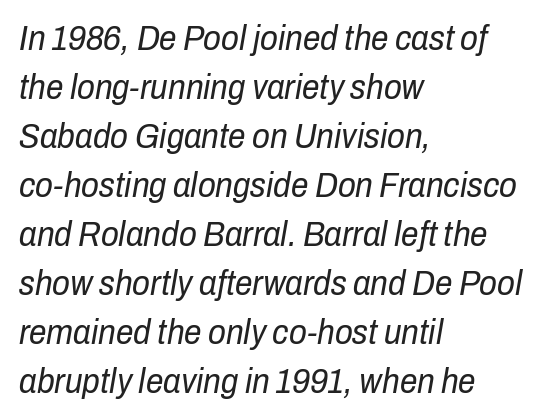
The image shows 35 px regular-weight, condensed type, italic (leaning right); set left-aligned, normal line spacing (1.4x), normal letter spacing, not underlined; low stroke contrast and a medium x-height.
